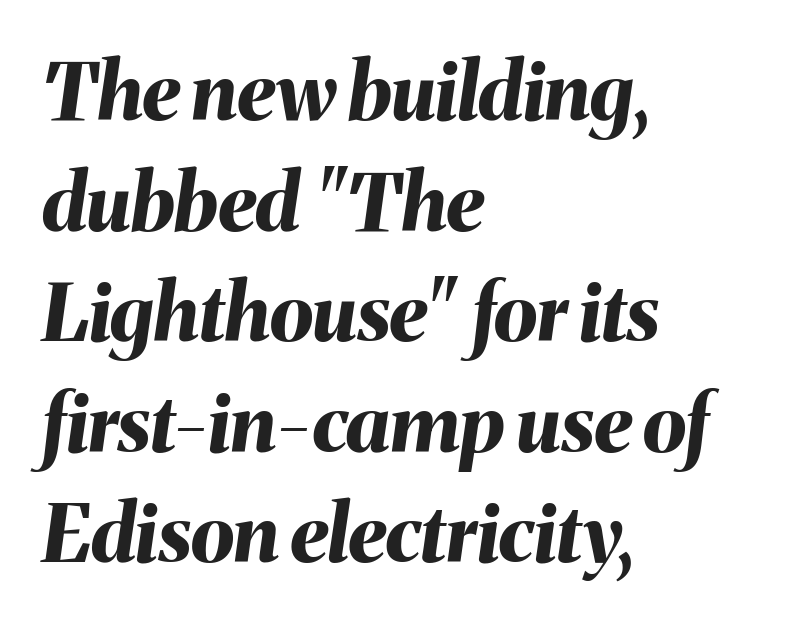
{"italic": "yes", "lean": "right", "slant_degrees": 8, "bold": "yes", "weight": "bold", "width": "normal", "stroke_contrast": "medium", "x_height": "medium", "monospaced": "no", "underline": "no", "align": "left", "line_spacing": "normal", "line_spacing_ratio": 1.4, "letter_spacing": "normal", "letter_spacing_em": 0.0, "glyph_px": 79}
